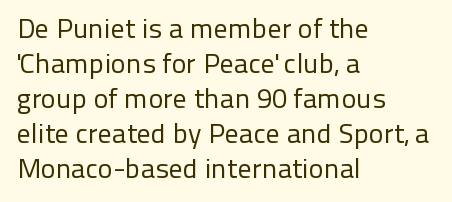
{"serif": "no", "italic": "no", "bold": "no", "weight": "regular", "width": "normal", "stroke_contrast": "low", "x_height": "medium", "monospaced": "no", "underline": "no", "align": "left", "line_spacing": "normal", "line_spacing_ratio": 1.25, "letter_spacing": "normal", "letter_spacing_em": 0.0, "glyph_px": 28}
